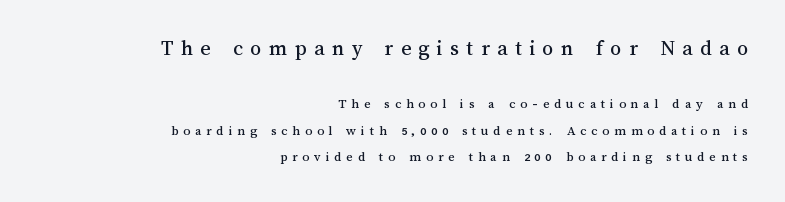
The image shows 22 px text type, upright; set right-aligned, line spacing 1.89x, unusually wide letter spacing (+0.34 em), not underlined; the first (top) block is 1.57x larger.
